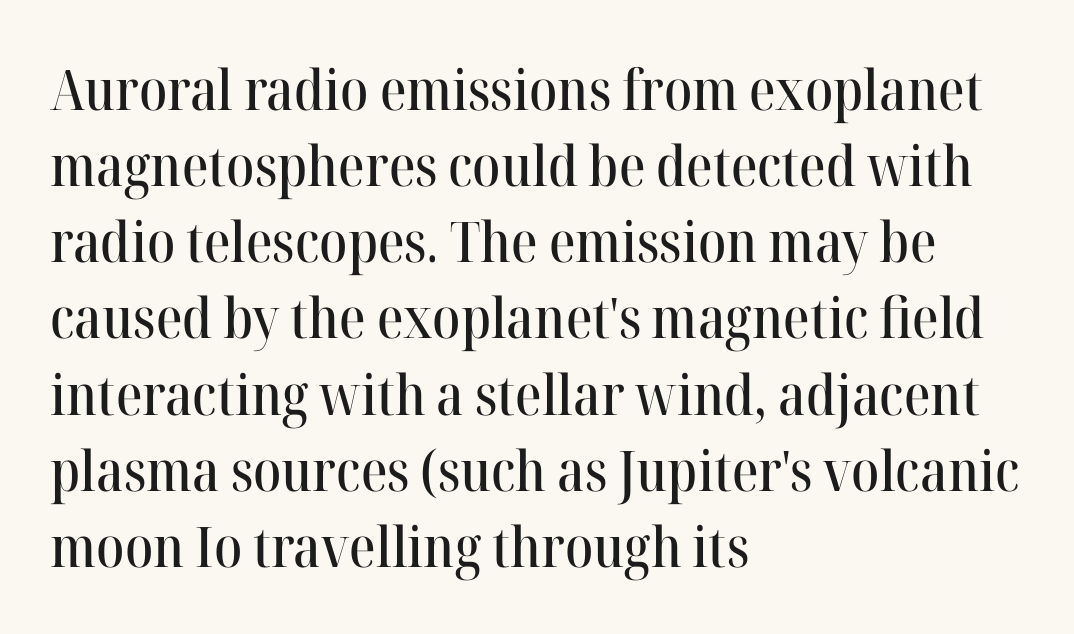
{"serif": "yes", "italic": "no", "width": "normal", "stroke_contrast": "high", "x_height": "medium", "monospaced": "no", "underline": "no", "align": "left", "line_spacing": "normal", "line_spacing_ratio": 1.36, "letter_spacing": "normal", "letter_spacing_em": 0.0, "glyph_px": 56}
